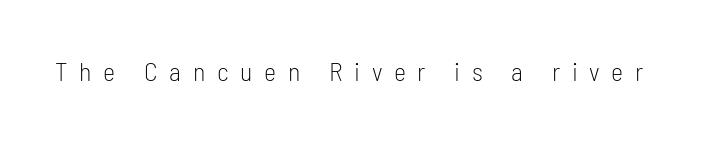
Plain, unruled lines of type. Notice how the stems are strictly vertical — no italics here. Is the letter spacing exaggerated? Yes — the characters are pushed far apart. Is the type heavy? It reads as light-to-regular instead.
